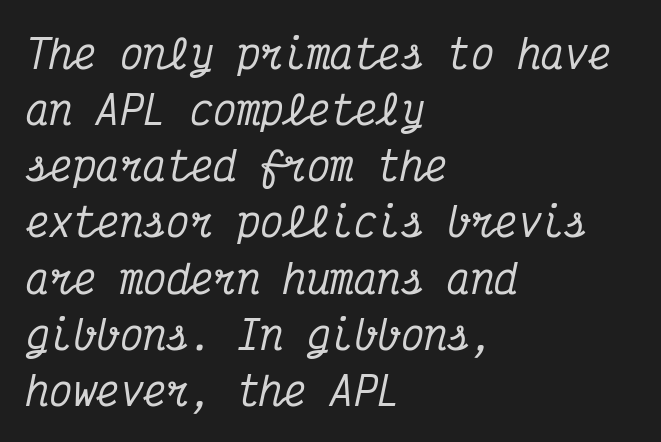
{"serif": "yes", "italic": "yes", "lean": "right", "slant_degrees": 12, "width": "condensed", "stroke_contrast": "medium", "x_height": "medium", "monospaced": "yes", "underline": "no", "align": "left", "line_spacing": "normal", "line_spacing_ratio": 1.44, "letter_spacing": "normal", "letter_spacing_em": 0.0, "glyph_px": 39}
